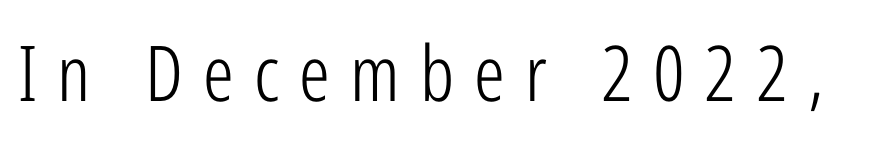
{"serif": "no", "italic": "no", "bold": "no", "weight": "light", "width": "condensed", "stroke_contrast": "low", "x_height": "medium", "monospaced": "no", "underline": "no", "letter_spacing": "wide", "letter_spacing_em": 0.26, "glyph_px": 77}
